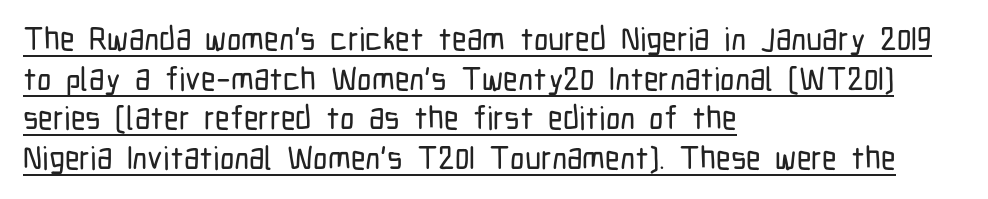
A typesetter would mark this as roman, not italic. These lines are rendered in a variable-pitch font. The glyphs in this specimen are sans serif. Nothing unusual about the tracking: characters are spaced as the font intends. Caption: lettering with a line underneath.
